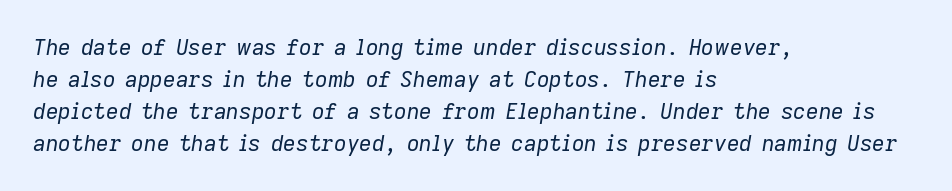
{"italic": "yes", "lean": "right", "slant_degrees": 9, "bold": "no", "underline": "no", "align": "left", "line_spacing": "normal", "line_spacing_ratio": 1.46, "letter_spacing": "normal", "letter_spacing_em": 0.0, "glyph_px": 22}
